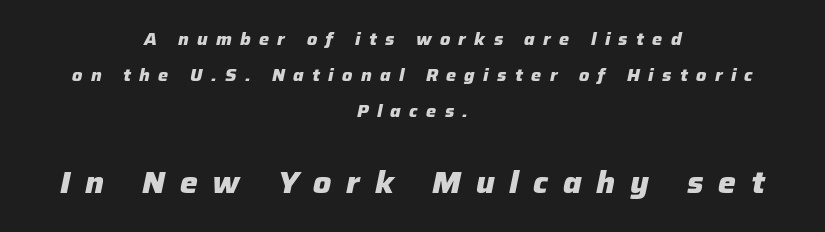
The image shows 30 px heavy type, italic (leaning right); set centered, loose line spacing (2.13x), unusually wide letter spacing (+0.49 em), not underlined; the second (bottom) block is 1.76x larger; low stroke contrast and a medium x-height.
